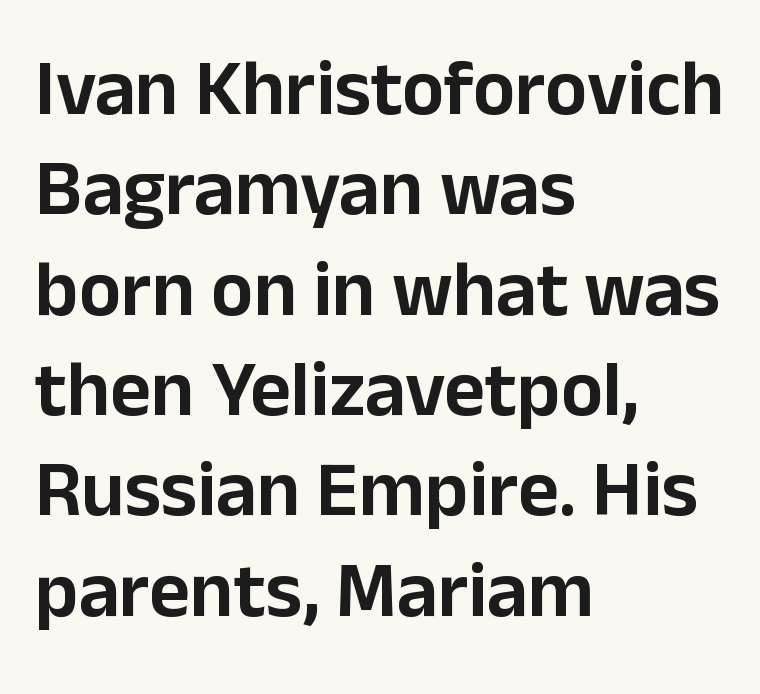
The image shows 79 px sans-serif type, upright; set left-aligned, normal line spacing (1.27x), normal letter spacing, not underlined; low stroke contrast and a medium x-height.
